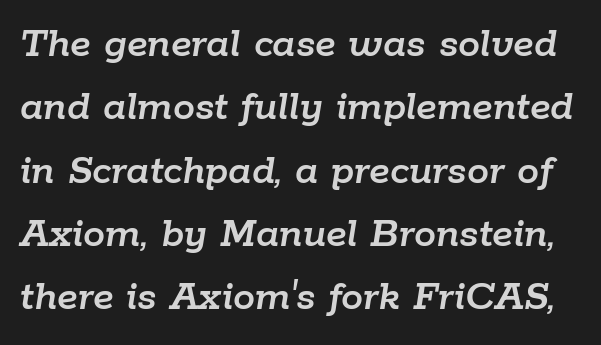
{"italic": "yes", "lean": "right", "slant_degrees": 9, "width": "normal", "stroke_contrast": "low", "x_height": "medium", "monospaced": "no", "underline": "no", "line_spacing": "normal", "line_spacing_ratio": 1.44, "letter_spacing": "normal", "letter_spacing_em": 0.0, "glyph_px": 44}
